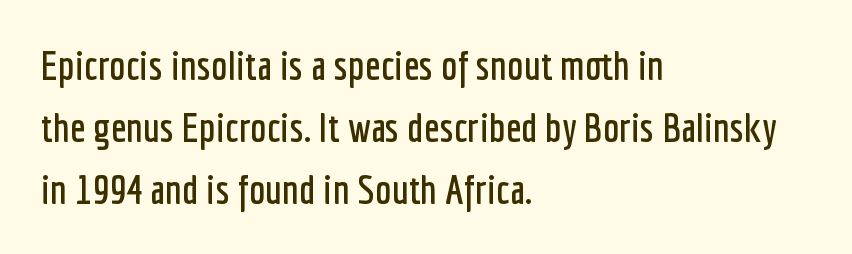
The image shows 41 px condensed sans-serif type, upright; set left-aligned, normal line spacing (1.51x), normal letter spacing, not underlined; low stroke contrast and a medium x-height.
